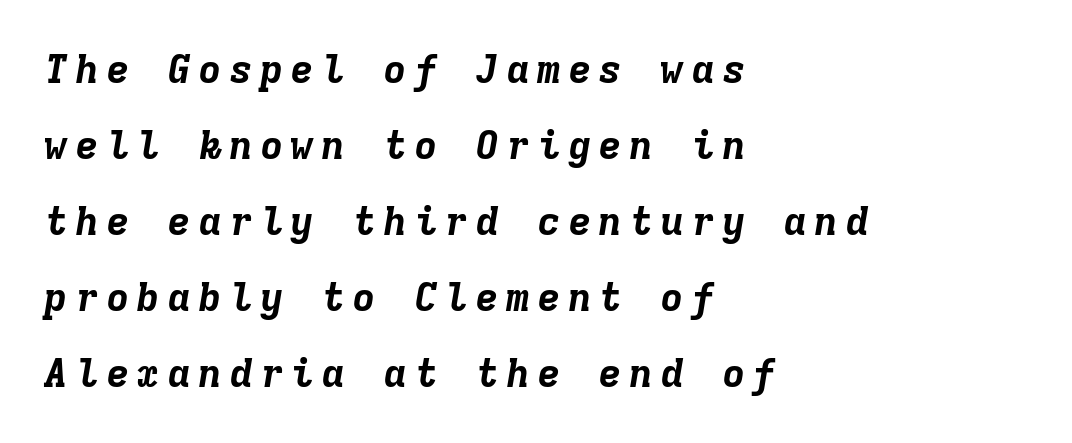
The image shows 40 px bold type, italic (leaning right), monospaced; set left-aligned, loose line spacing (1.9x), not underlined; low stroke contrast and a medium x-height.
